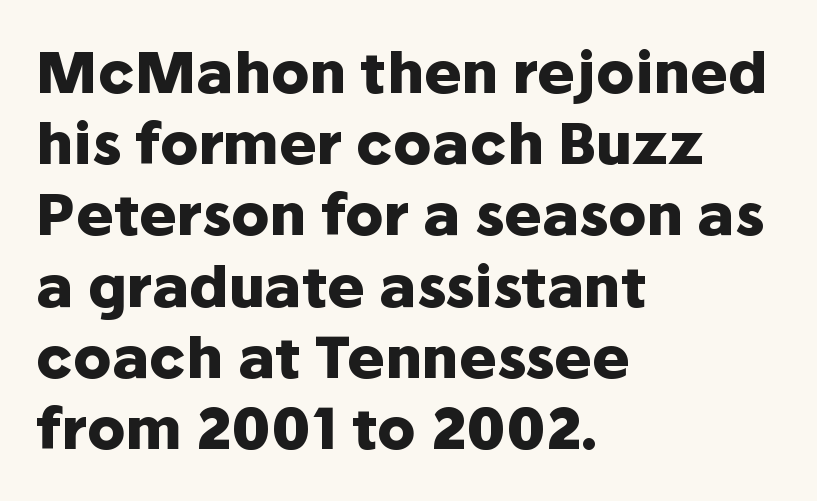
{"serif": "no", "italic": "no", "bold": "yes", "weight": "heavy", "width": "normal", "stroke_contrast": "low", "x_height": "medium", "monospaced": "no", "underline": "no", "align": "left", "line_spacing": "normal", "line_spacing_ratio": 1.25, "letter_spacing": "normal", "letter_spacing_em": 0.0, "glyph_px": 57}
